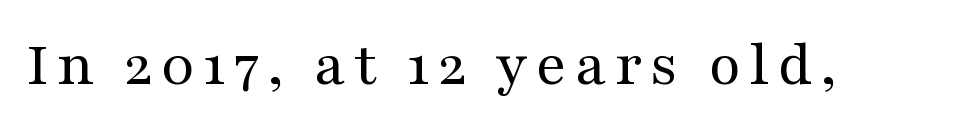
Q: Is the text bold? A: No.
Q: Is the text italic (slanted)? A: No, it is upright.
Q: Is the typeface a serif or a sans-serif typeface? A: Serif.
Q: Is the text underlined? A: No.
Q: Width (condensed, normal, or wide)? A: Wide.
Q: Stroke contrast? A: Medium.
Q: x-height? A: Medium.
Q: Monospaced? A: No.
